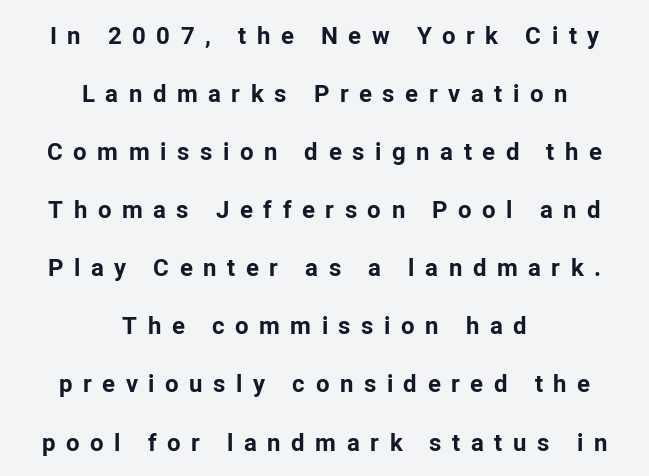
Ordinary non-slanted type is in use. What's the leading like? Stretched, with rows far apart. Compared with a flush-left layout, this one balances lines on the center instead. Only glyphs here, with clear space below each row.
